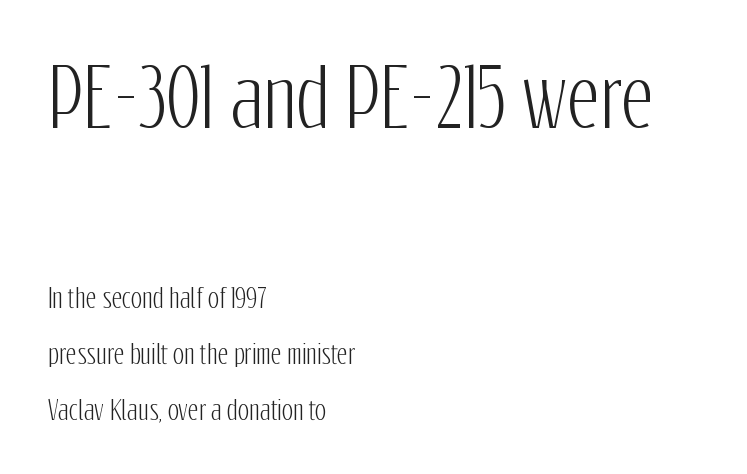
{"serif": "no", "italic": "no", "width": "condensed", "stroke_contrast": "low", "x_height": "medium", "monospaced": "no", "underline": "no", "align": "left", "line_spacing": "loose", "line_spacing_ratio": 2.15, "letter_spacing": "normal", "letter_spacing_em": 0.0, "larger_block": "first", "size_ratio": 3.04, "glyph_px": 79}
